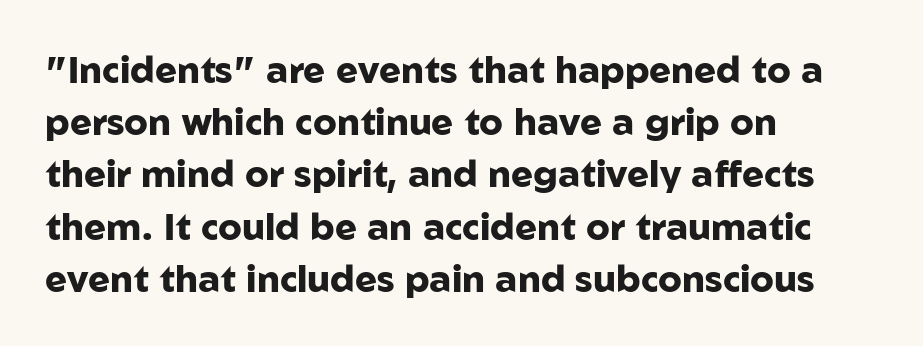
The image shows 37 px heavy sans-serif type, upright; set left-aligned, normal line spacing (1.41x), normal letter spacing, not underlined; low stroke contrast and a medium x-height.
